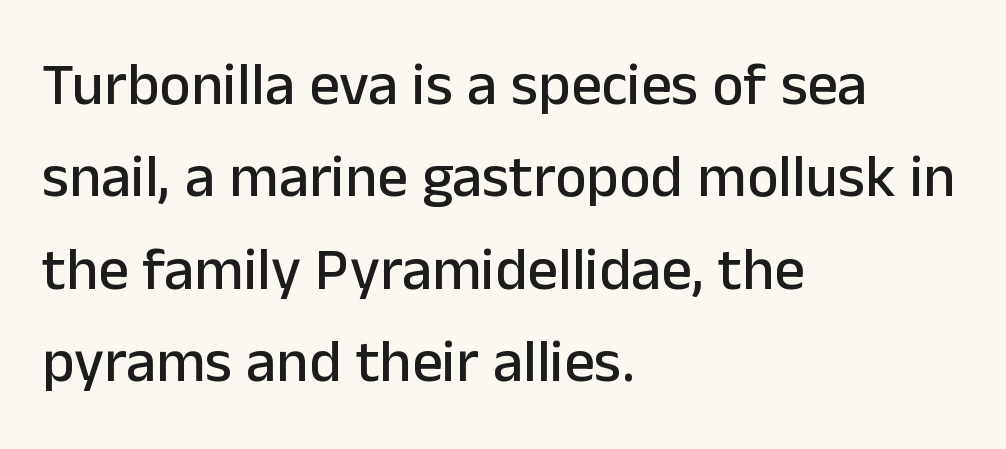
The image shows 60 px sans-serif type, upright; set left-aligned, normal line spacing (1.54x), normal letter spacing, not underlined; low stroke contrast and a medium x-height.
